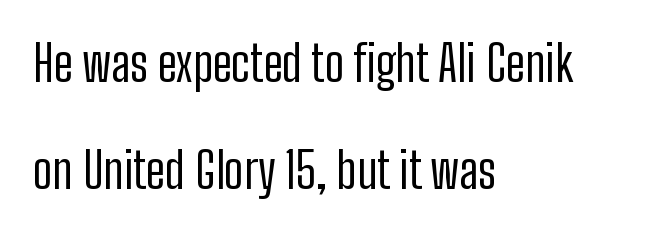
Q: Is the text bold? A: No.
Q: Is the text italic (slanted)? A: No, it is upright.
Q: Is the typeface a serif or a sans-serif typeface? A: Sans-serif.
Q: Is the text underlined? A: No.
Q: How is the paragraph aligned? A: Left-aligned.
Q: Is the spacing between letters normal or unusually wide? A: Normal.
Q: Is the spacing between lines tight, normal or loose? A: Loose.
Q: Width (condensed, normal, or wide)? A: Condensed.
Q: Stroke contrast? A: Low.
Q: x-height? A: Medium.
Q: Monospaced? A: No.
